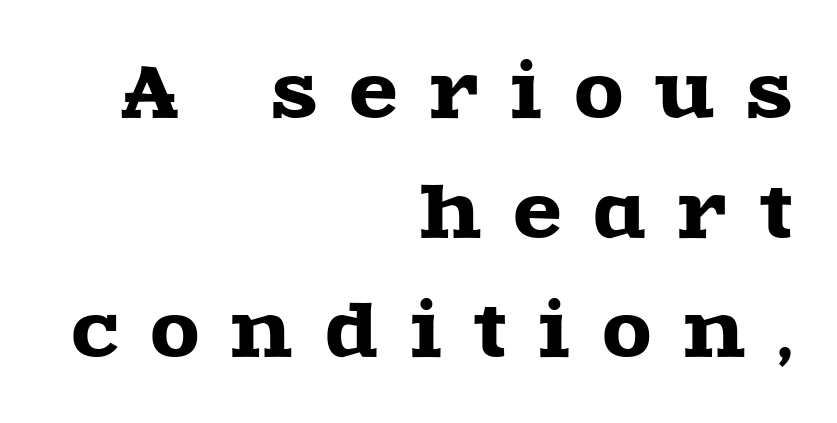
Q: Is the text italic (slanted)? A: No, it is upright.
Q: Is the typeface a serif or a sans-serif typeface? A: Serif.
Q: Is the text underlined? A: No.
Q: How is the paragraph aligned? A: Right-aligned.
Q: Is the spacing between letters normal or unusually wide? A: Unusually wide.
Q: Width (condensed, normal, or wide)? A: Wide.
Q: x-height? A: Large.
Q: Monospaced? A: No.
